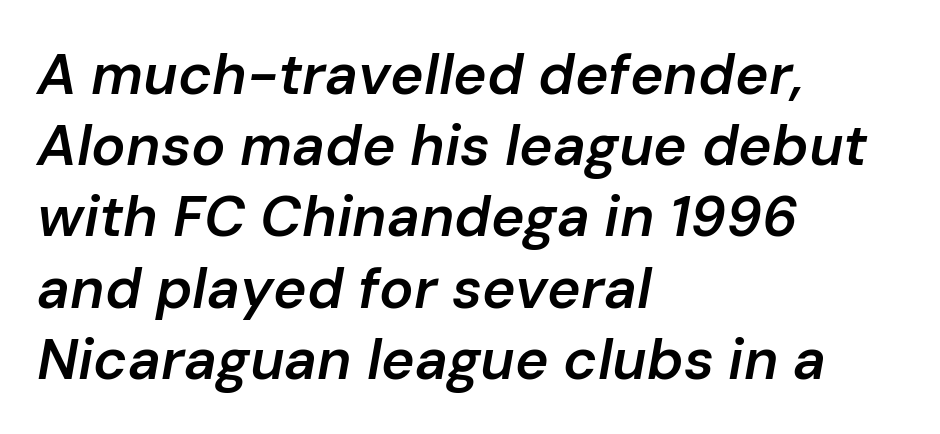
Q: Is the text bold? A: Semi-bold.
Q: Is the text italic (slanted)? A: Yes, it leans right by about 10 degrees.
Q: Is the text underlined? A: No.
Q: How is the paragraph aligned? A: Left-aligned.
Q: Is the spacing between letters normal or unusually wide? A: Normal.
Q: Is the spacing between lines tight, normal or loose? A: Normal.
Q: Width (condensed, normal, or wide)? A: Normal.
Q: Stroke contrast? A: Low.
Q: x-height? A: Medium.
Q: Monospaced? A: No.
